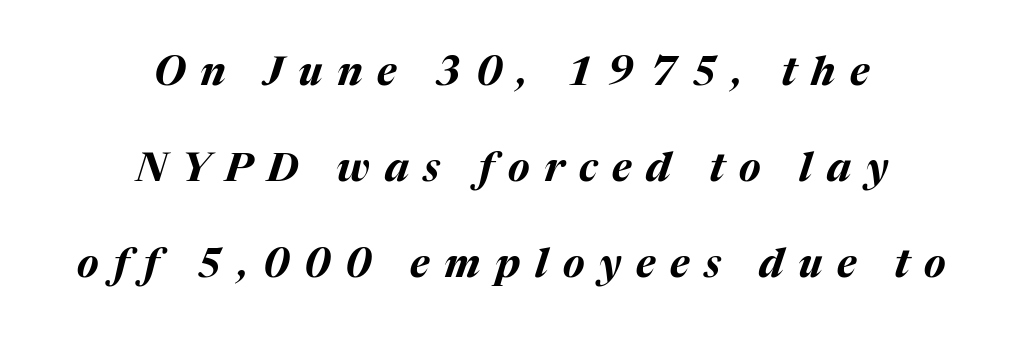
{"italic": "yes", "lean": "right", "slant_degrees": 17, "bold": "yes", "weight": "bold", "width": "normal", "stroke_contrast": "medium", "x_height": "medium", "monospaced": "no", "underline": "no", "align": "center", "line_spacing": "loose", "line_spacing_ratio": 2.4, "letter_spacing": "wide", "letter_spacing_em": 0.37, "glyph_px": 40}
